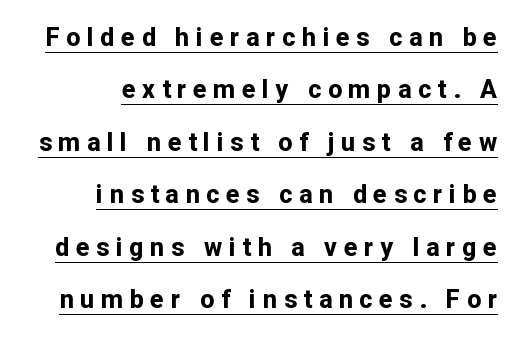
The image shows 25 px bold type, upright; set right-aligned, loose line spacing (2.1x), unusually wide letter spacing (+0.27 em), underlined.
